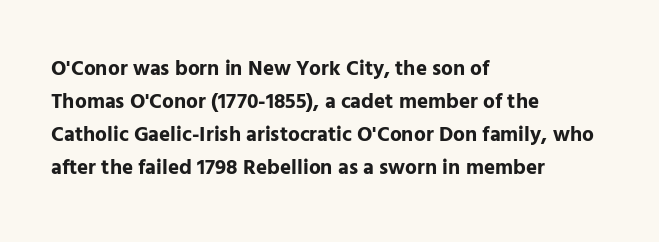
{"italic": "no", "bold": "yes", "underline": "no", "align": "left", "line_spacing": "normal", "line_spacing_ratio": 1.57, "letter_spacing": "normal", "letter_spacing_em": 0.0, "glyph_px": 21}
